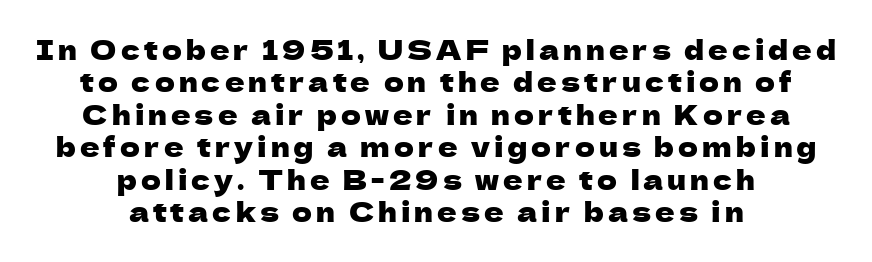
Tall strokes in this sample are plumb rather than angled. The lines are quadded center. The gap between lines stays unmarked.
